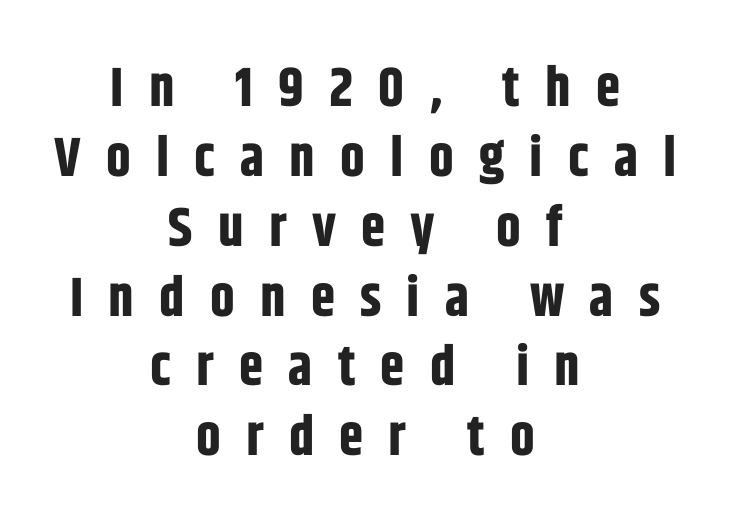
Q: Is the text bold? A: Yes.
Q: Is the text italic (slanted)? A: No, it is upright.
Q: Is the typeface a serif or a sans-serif typeface? A: Sans-serif.
Q: Is the text underlined? A: No.
Q: How is the paragraph aligned? A: Centered.
Q: Is the spacing between letters normal or unusually wide? A: Unusually wide.
Q: Is the spacing between lines tight, normal or loose? A: Normal.
Q: Width (condensed, normal, or wide)? A: Condensed.
Q: Stroke contrast? A: Low.
Q: x-height? A: Large.
Q: Monospaced? A: No.
